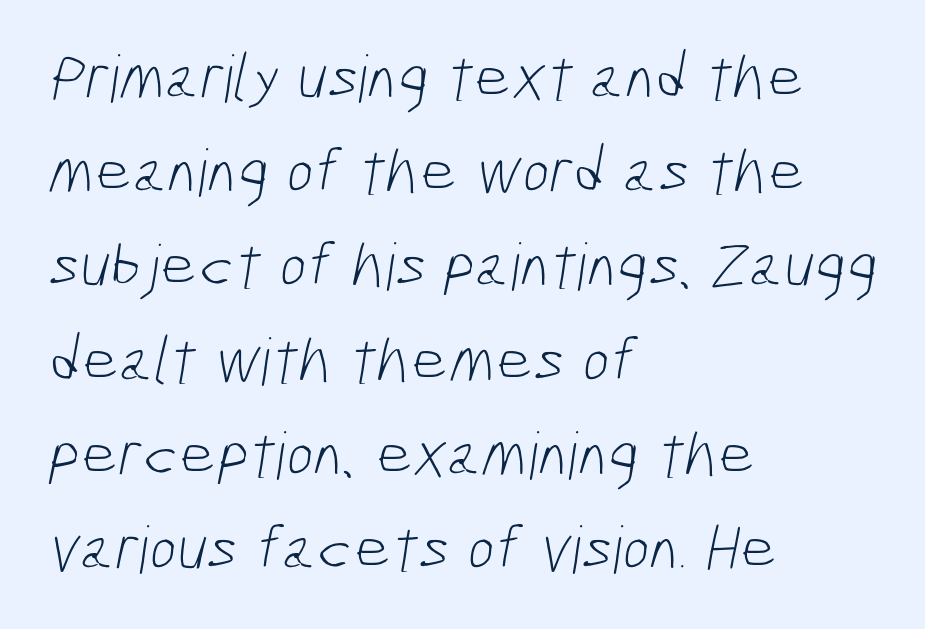
The tracking reads as untouched default to a designer's eye. Vertical stems look standard width or narrower in stroke. This sample has the flowing, uneven cadence of proportional lettering. Rows of type keep a routine distance in the vertical direction. Leftover space on each line is placed entirely after the last word. These lines are composed in type without serifs.
